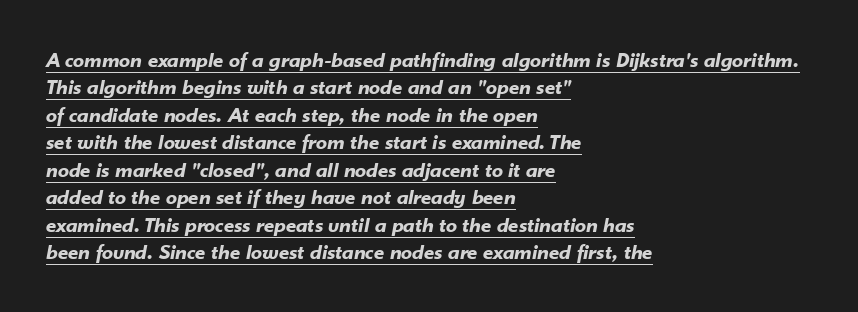
The image shows 22 px bold type, italic (leaning right); set left-aligned, normal line spacing (1.25x), normal letter spacing, underlined.
